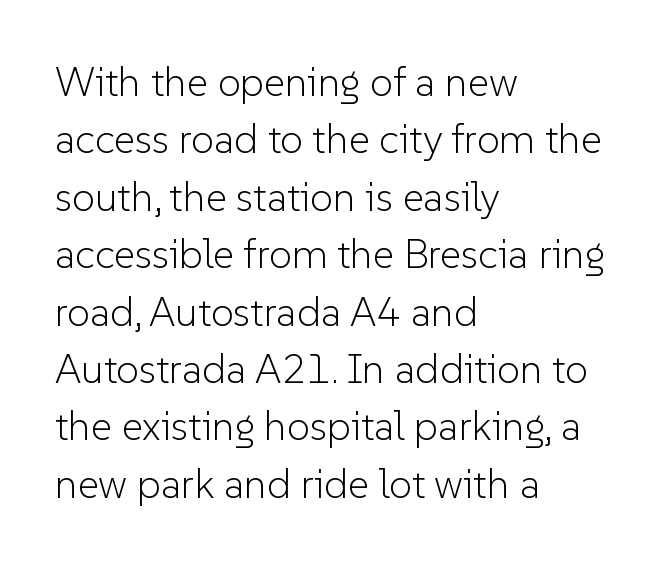
The image shows 41 px light sans-serif type, upright; set left-aligned, normal line spacing (1.4x), normal letter spacing, not underlined; low stroke contrast and a medium x-height.
